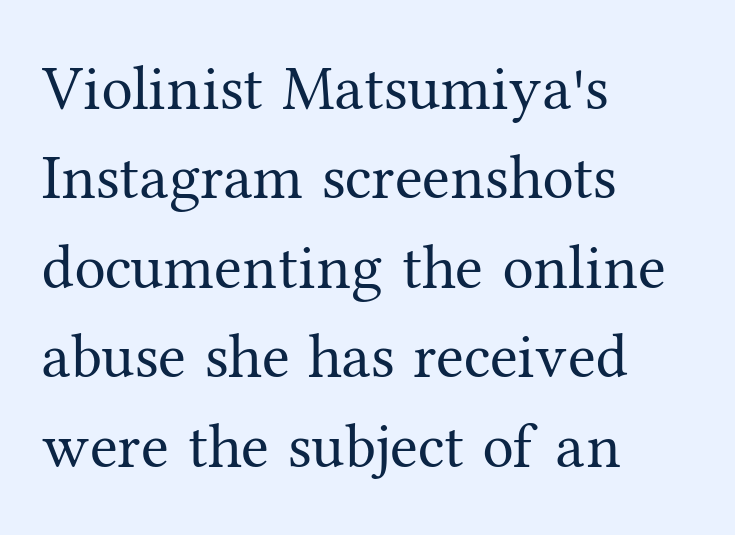
This rendering employs a face with finishing strokes, i.e., a serif. Does the leading feel generous? No, just average. Stroke mass is kept to a normal reading level or below. The lines are quadded left.
